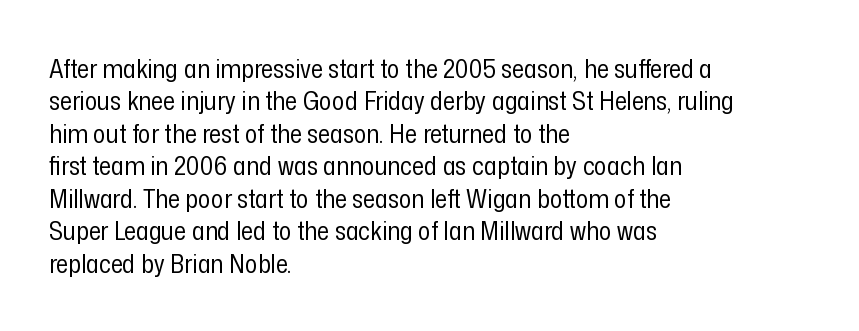
Q: Is the text bold? A: No.
Q: Is the text italic (slanted)? A: No, it is upright.
Q: Is the text underlined? A: No.
Q: How is the paragraph aligned? A: Left-aligned.
Q: Is the spacing between letters normal or unusually wide? A: Normal.
Q: Is the spacing between lines tight, normal or loose? A: Normal.
